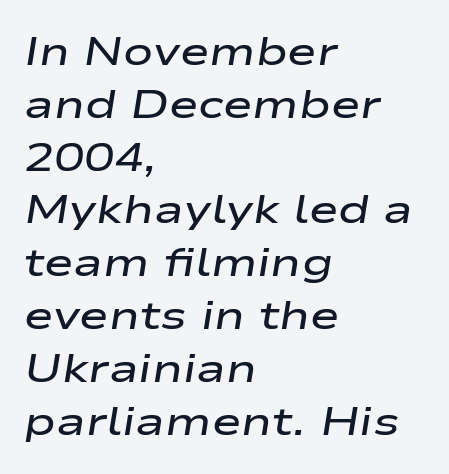
{"italic": "yes", "lean": "right", "slant_degrees": 9, "bold": "semi", "weight": "semibold", "width": "wide", "stroke_contrast": "low", "x_height": "medium", "monospaced": "no", "underline": "no", "align": "left", "line_spacing": "normal", "line_spacing_ratio": 1.32, "letter_spacing": "normal", "letter_spacing_em": 0.0, "glyph_px": 40}
